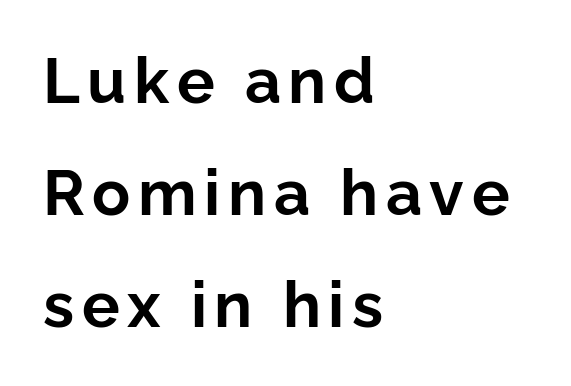
The image shows 63 px bold sans-serif type, upright; set left-aligned, line spacing 1.78x, not underlined; low stroke contrast and a medium x-height.
